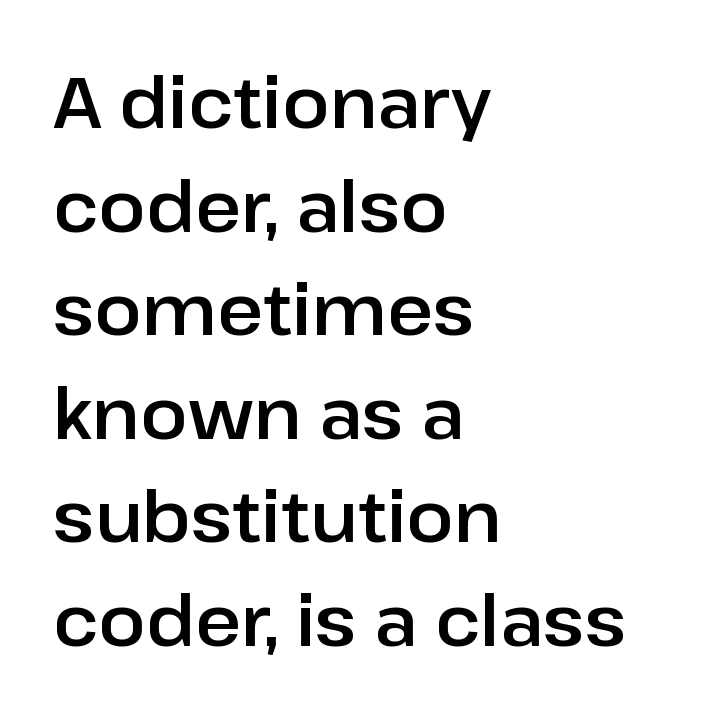
{"serif": "no", "italic": "no", "width": "normal", "stroke_contrast": "low", "x_height": "medium", "monospaced": "no", "underline": "no", "align": "left", "line_spacing": "normal", "line_spacing_ratio": 1.48, "letter_spacing": "normal", "letter_spacing_em": 0.0, "glyph_px": 70}
